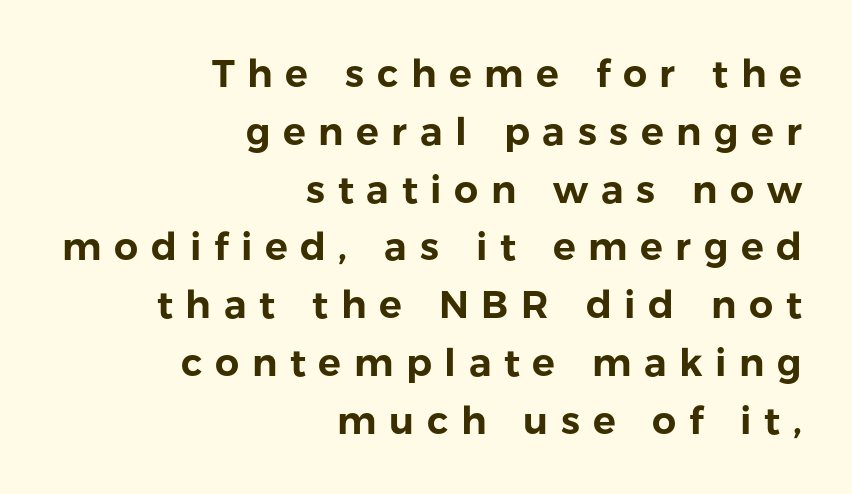
{"serif": "no", "italic": "no", "width": "normal", "stroke_contrast": "low", "x_height": "medium", "monospaced": "no", "underline": "no", "align": "right", "line_spacing": "normal", "line_spacing_ratio": 1.52, "letter_spacing": "wide", "letter_spacing_em": 0.33, "glyph_px": 38}
